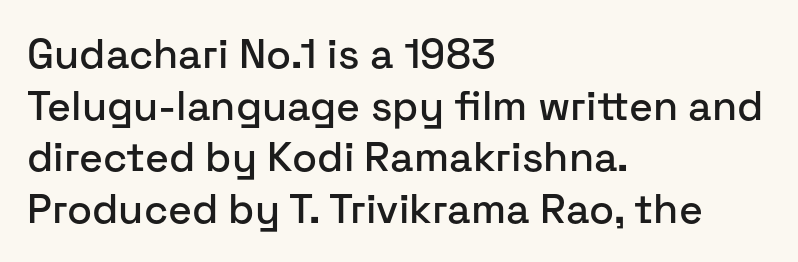
{"serif": "no", "italic": "no", "width": "normal", "stroke_contrast": "low", "x_height": "medium", "monospaced": "no", "underline": "no", "align": "left", "line_spacing": "normal", "line_spacing_ratio": 1.26, "letter_spacing": "normal", "letter_spacing_em": 0.0, "glyph_px": 41}
